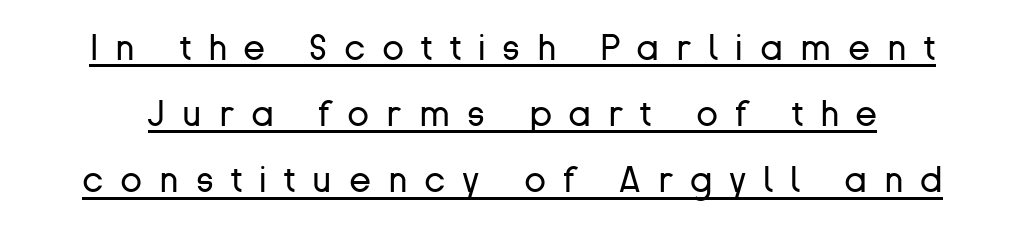
{"serif": "no", "italic": "no", "bold": "no", "weight": "regular", "width": "normal", "stroke_contrast": "low", "x_height": "medium", "monospaced": "no", "underline": "yes", "line_spacing_ratio": 1.84, "letter_spacing": "wide", "letter_spacing_em": 0.47, "glyph_px": 36}
